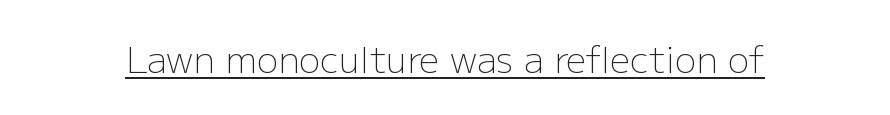
The font family rendered here belongs to the sans-serif group. Ink coverage per letter is moderate at most. This sample uses plain, unmodified letter spacing. The typesetter has applied underlining to the passage shown. Note the varied advance widths — an 'i' is clearly narrower than an 'm'.
